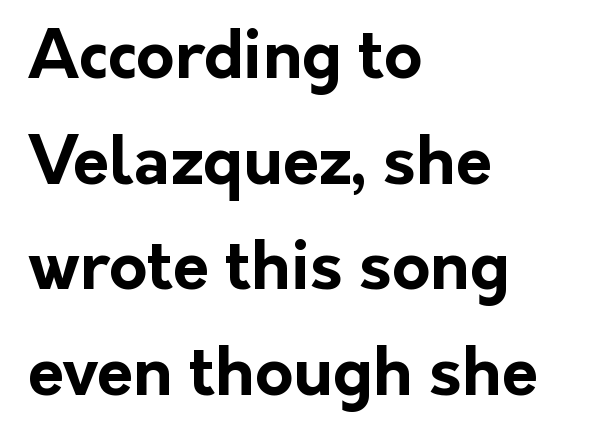
The image shows 66 px bold sans-serif type, upright; set left-aligned, normal line spacing (1.6x), normal letter spacing, not underlined; low stroke contrast and a medium x-height.
